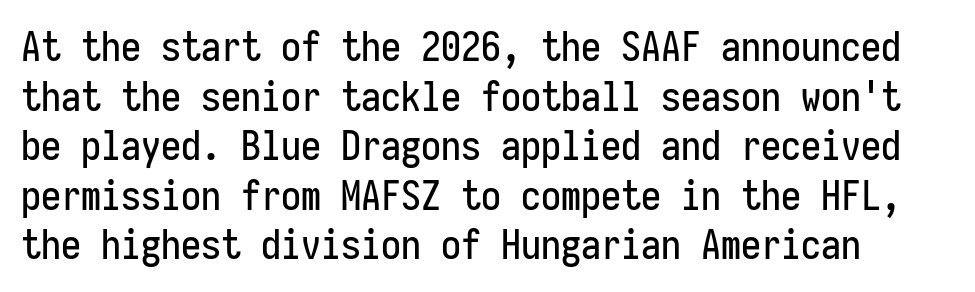
{"serif": "no", "italic": "no", "width": "condensed", "stroke_contrast": "low", "x_height": "medium", "monospaced": "yes", "underline": "no", "line_spacing_ratio": 1.24, "letter_spacing": "normal", "letter_spacing_em": 0.0, "glyph_px": 40}
